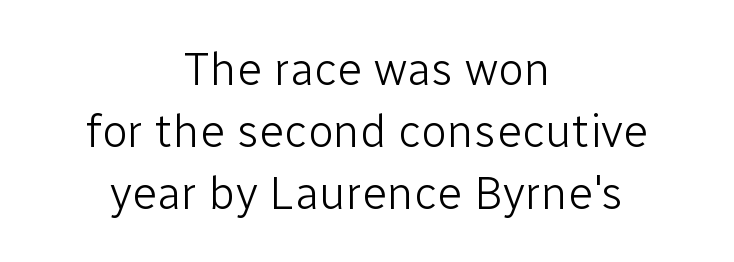
{"serif": "no", "italic": "no", "bold": "no", "weight": "light", "width": "normal", "stroke_contrast": "low", "x_height": "medium", "monospaced": "no", "underline": "no", "align": "center", "line_spacing": "normal", "line_spacing_ratio": 1.32, "letter_spacing": "normal", "letter_spacing_em": 0.0, "glyph_px": 47}
